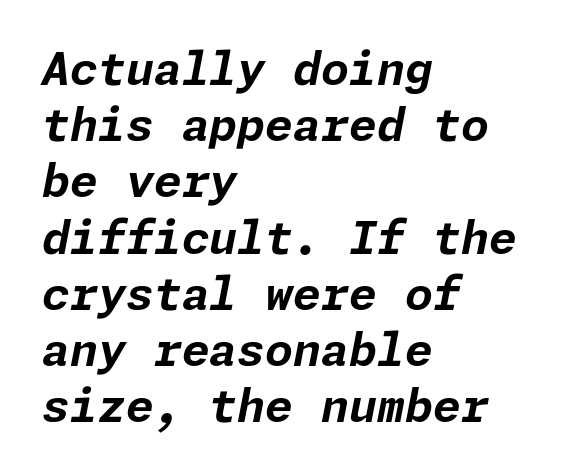
Q: Is the text bold? A: Yes.
Q: Is the text italic (slanted)? A: Yes, it leans right by about 11 degrees.
Q: Is the text underlined? A: No.
Q: How is the paragraph aligned? A: Left-aligned.
Q: Is the spacing between letters normal or unusually wide? A: Normal.
Q: Is the spacing between lines tight, normal or loose? A: Normal.
Q: Width (condensed, normal, or wide)? A: Normal.
Q: Stroke contrast? A: Low.
Q: x-height? A: Medium.
